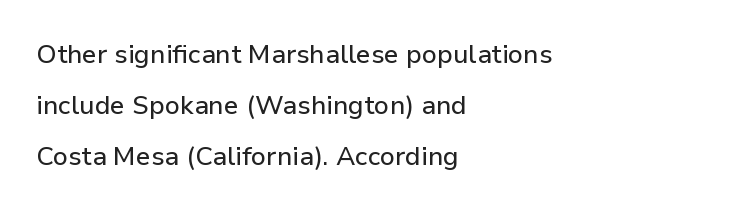
The image shows 26 px text type, upright; set left-aligned, loose line spacing (1.96x), normal letter spacing, not underlined.
